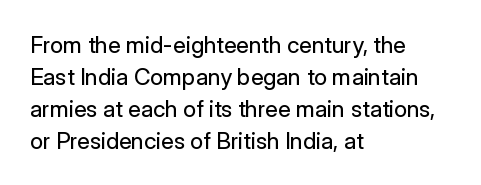
Caption: standard tracking, unaltered. Does the leading feel generous? No, just average. The lines are quadded left. Check the space under the baseline: it is left empty.
